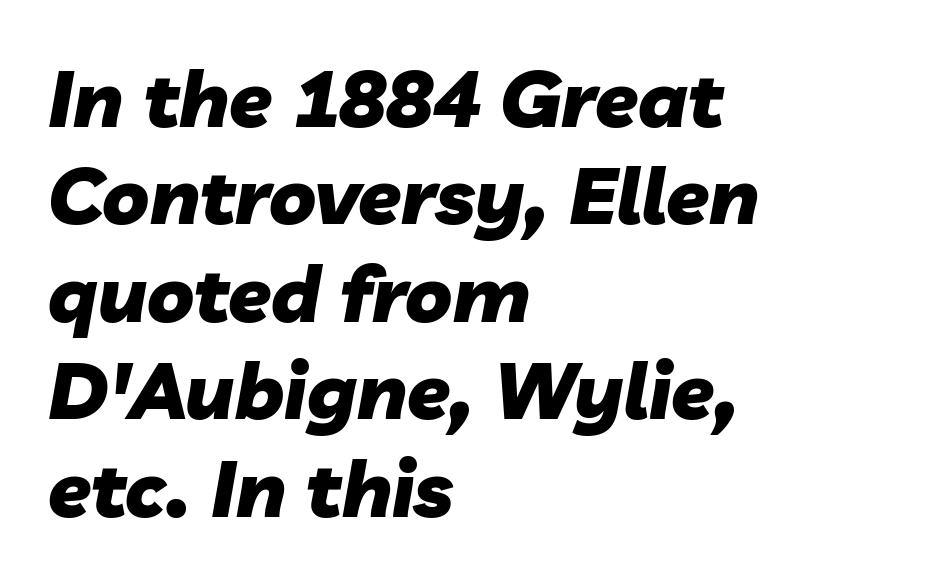
The image shows 78 px heavy type, italic (leaning right); set left-aligned, normal line spacing (1.25x), normal letter spacing, not underlined; low stroke contrast and a medium x-height.
